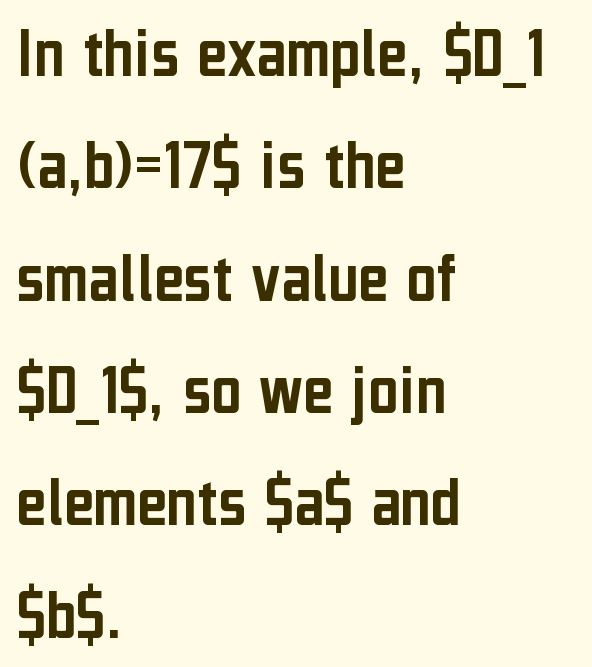
The image shows 72 px condensed sans-serif type, upright; set left-aligned, normal line spacing (1.56x), normal letter spacing, not underlined; low stroke contrast and a medium x-height.
